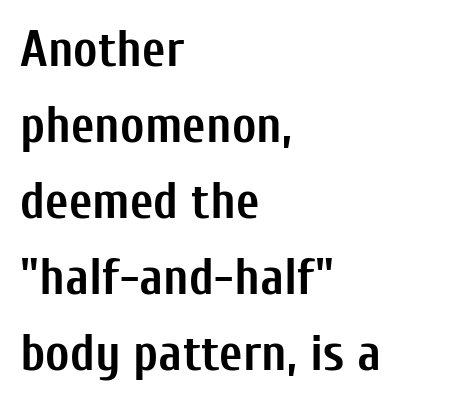
{"serif": "no", "italic": "no", "bold": "yes", "weight": "semibold", "width": "condensed", "stroke_contrast": "low", "x_height": "medium", "monospaced": "no", "underline": "no", "align": "left", "line_spacing": "normal", "line_spacing_ratio": 1.49, "letter_spacing": "normal", "letter_spacing_em": 0.0, "glyph_px": 51}
